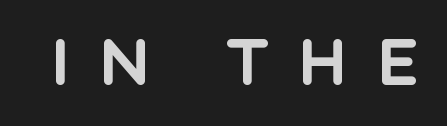
The image shows 65 px sans-serif type, upright; set unusually wide letter spacing (+0.45 em), not underlined; a large x-height.
